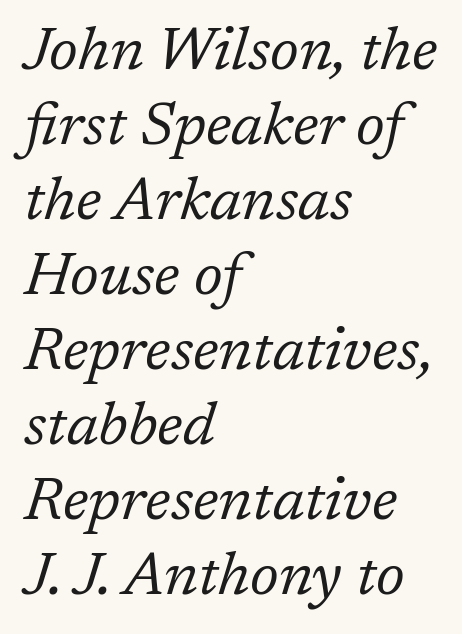
{"serif": "yes", "italic": "yes", "lean": "right", "slant_degrees": 17, "bold": "no", "weight": "regular", "width": "normal", "stroke_contrast": "low", "x_height": "medium", "monospaced": "no", "underline": "no", "align": "left", "line_spacing": "normal", "line_spacing_ratio": 1.25, "letter_spacing": "normal", "letter_spacing_em": 0.0, "glyph_px": 60}
